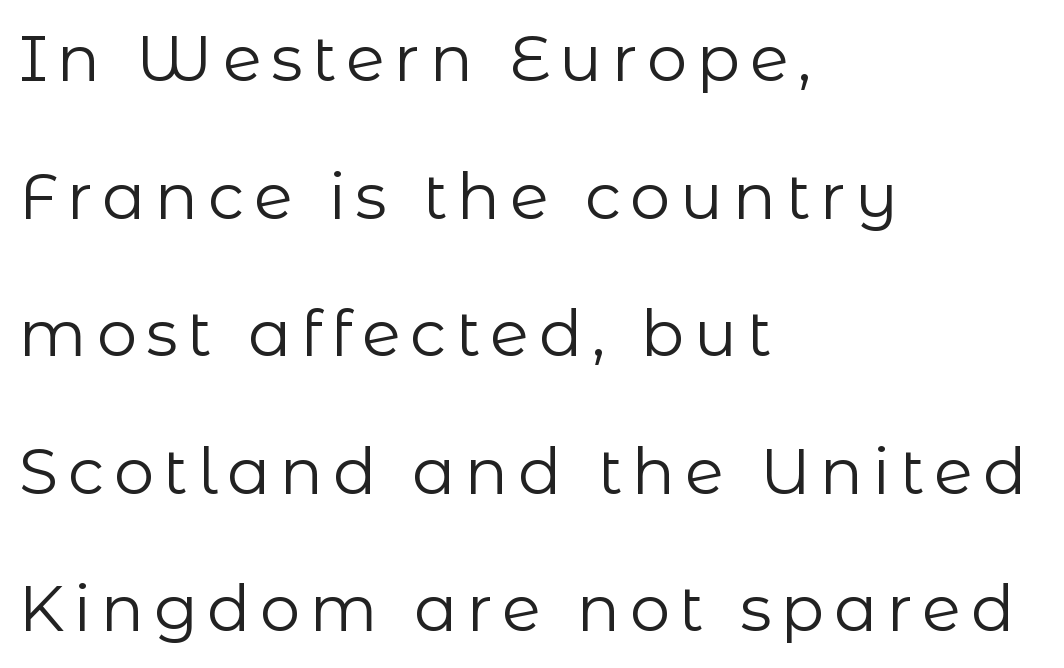
Q: Is the text bold? A: No.
Q: Is the text italic (slanted)? A: No, it is upright.
Q: Is the typeface a serif or a sans-serif typeface? A: Sans-serif.
Q: Is the text underlined? A: No.
Q: How is the paragraph aligned? A: Left-aligned.
Q: Is the spacing between lines tight, normal or loose? A: Loose.
Q: Width (condensed, normal, or wide)? A: Normal.
Q: Stroke contrast? A: Low.
Q: x-height? A: Medium.
Q: Monospaced? A: No.
